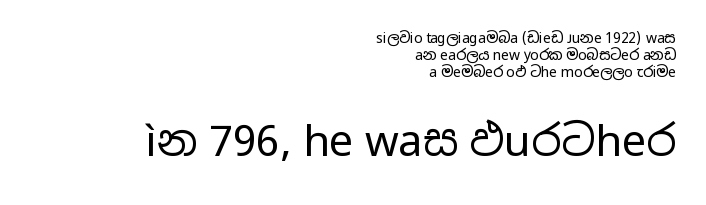
Q: Is the text bold? A: No.
Q: Is the text italic (slanted)? A: No, it is upright.
Q: Is the typeface a serif or a sans-serif typeface? A: Sans-serif.
Q: Is the text underlined? A: No.
Q: How is the paragraph aligned? A: Right-aligned.
Q: Is the spacing between letters normal or unusually wide? A: Normal.
Q: Which block of text is set in a larger size, the first (top) or the second (bottom)? A: The second (bottom) one.
Q: Width (condensed, normal, or wide)? A: Wide.
Q: Stroke contrast? A: Low.
Q: x-height? A: Medium.
Q: Monospaced? A: No.
